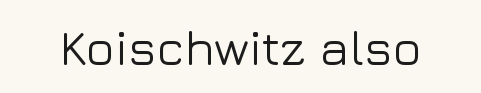
The image shows 49 px sans-serif type, upright; set normal letter spacing, not underlined; low stroke contrast and a medium x-height.
